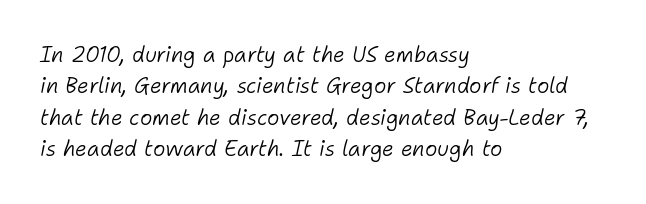
The image shows 21 px text type, italic (leaning right); set left-aligned, normal line spacing (1.5x), normal letter spacing, not underlined.
